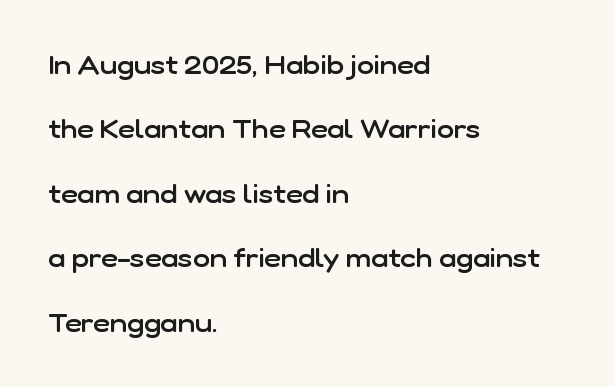
{"italic": "no", "bold": "semi", "underline": "no", "align": "left", "line_spacing": "loose", "line_spacing_ratio": 2.48, "letter_spacing": "normal", "letter_spacing_em": 0.0, "glyph_px": 26}
